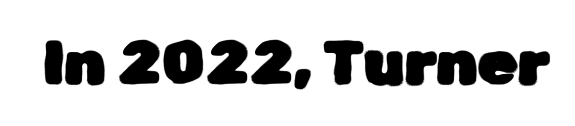
{"serif": "no", "italic": "no", "width": "normal", "stroke_contrast": "low", "x_height": "medium", "monospaced": "no", "underline": "no", "letter_spacing": "normal", "letter_spacing_em": 0.0, "glyph_px": 62}
